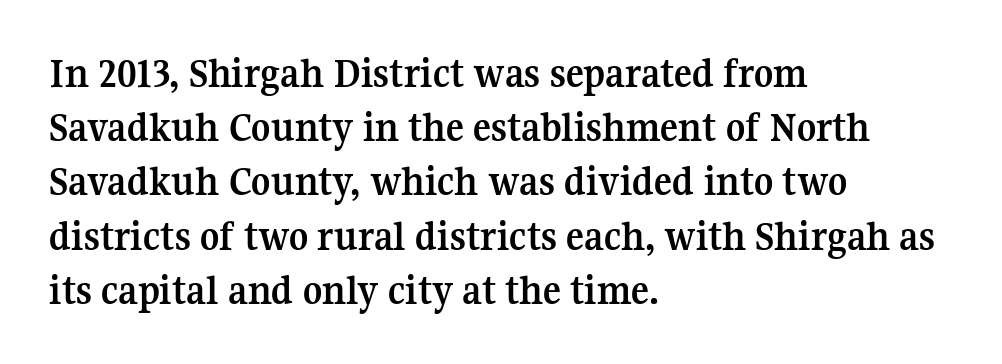
Q: Is the text bold? A: Yes.
Q: Is the text italic (slanted)? A: No, it is upright.
Q: Is the typeface a serif or a sans-serif typeface? A: Serif.
Q: Is the text underlined? A: No.
Q: How is the paragraph aligned? A: Left-aligned.
Q: Is the spacing between letters normal or unusually wide? A: Normal.
Q: Is the spacing between lines tight, normal or loose? A: Normal.
Q: Width (condensed, normal, or wide)? A: Normal.
Q: Stroke contrast? A: Medium.
Q: x-height? A: Medium.
Q: Monospaced? A: No.
